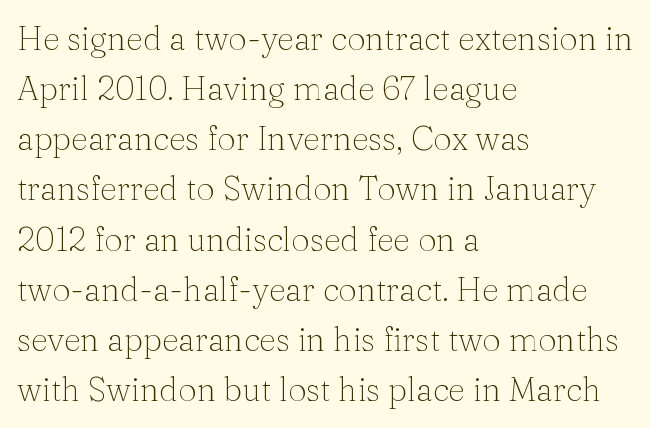
The image shows 33 px thin serif type, upright; set left-aligned, normal line spacing (1.52x), normal letter spacing, not underlined; medium stroke contrast and a medium x-height.
